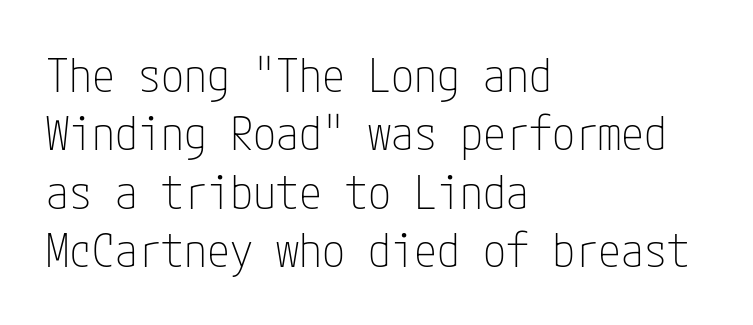
The axis of the letterforms is exactly vertical. To sum up the face: it is a sans, with no serifs. Horizontally, the lines are justified to the leading edge only. Anything drawn beneath the words? Only blank space. Unbolded letterforms with no extra heft.
